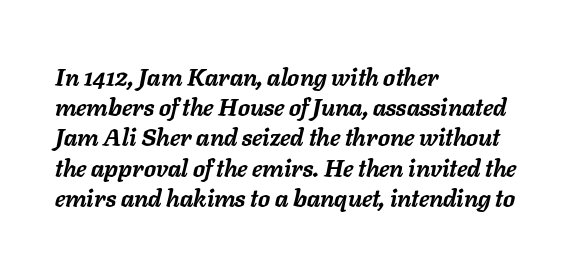
Beneath every word, the page is bare. Weight: bold. The typesetter chose a ragged-right arrangement here. Line spacing here is normal. Words appear dense and cohesive because spacing is normal. Every character sits at an angle, as italics do.
